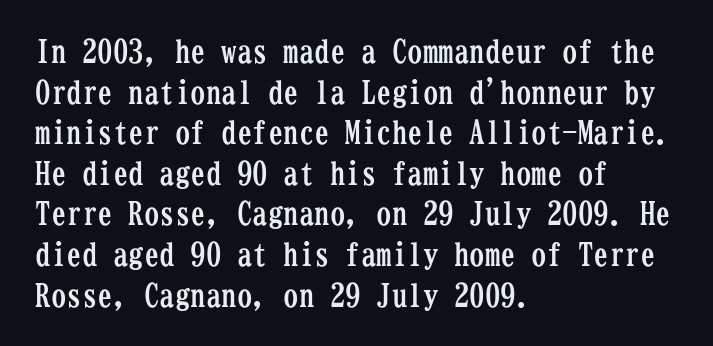
The image shows 31 px semibold, condensed serif type, upright, monospaced; set left-aligned, normal line spacing (1.31x), normal letter spacing, not underlined; low stroke contrast and a medium x-height.
